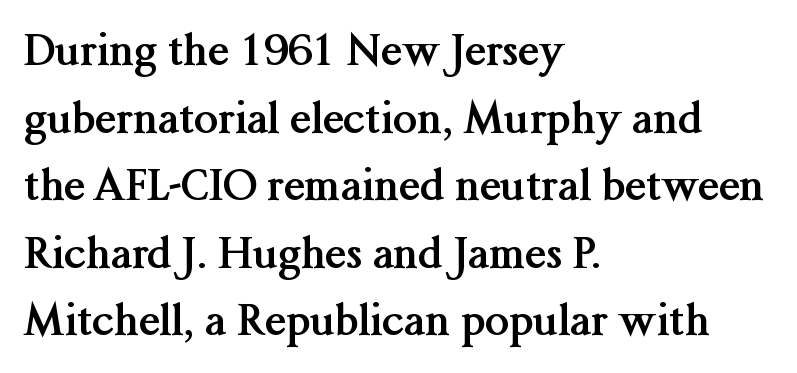
The image shows 43 px semibold serif type, upright; set left-aligned, normal line spacing (1.57x), normal letter spacing, not underlined; medium stroke contrast and a medium x-height.
